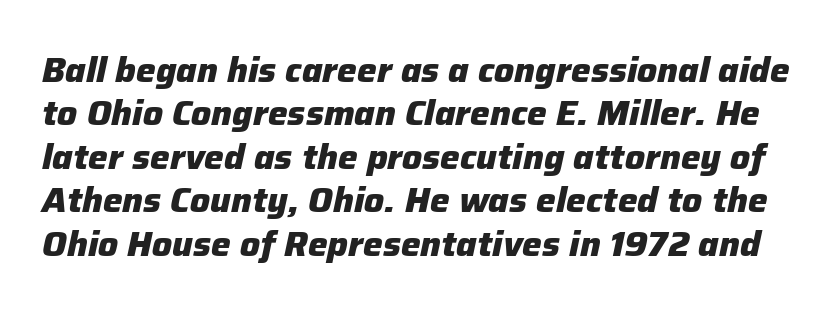
The image shows 35 px heavy type, italic (leaning right); set line spacing 1.24x, normal letter spacing, not underlined; low stroke contrast and a medium x-height.
